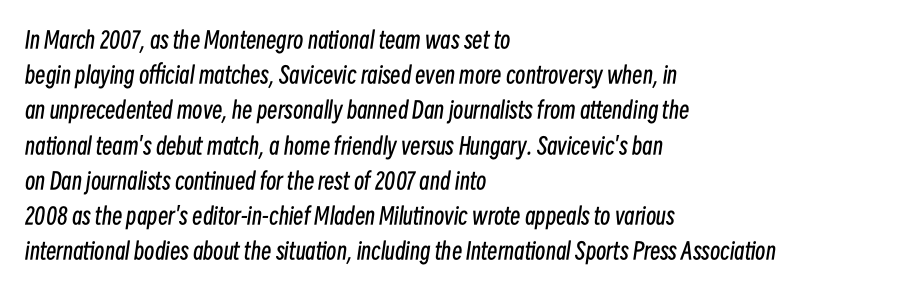
{"italic": "yes", "lean": "right", "slant_degrees": 8, "bold": "no", "underline": "no", "align": "left", "line_spacing": "normal", "line_spacing_ratio": 1.53, "letter_spacing": "normal", "letter_spacing_em": 0.0, "glyph_px": 23}
